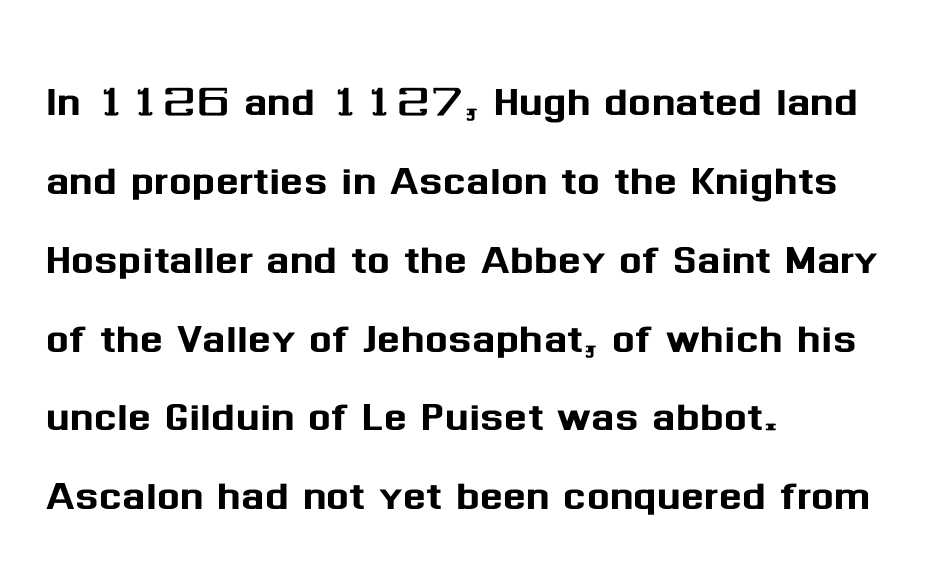
{"serif": "no", "italic": "no", "width": "normal", "stroke_contrast": "medium", "x_height": "medium", "monospaced": "no", "underline": "no", "align": "left", "line_spacing": "normal", "line_spacing_ratio": 1.46, "letter_spacing": "normal", "letter_spacing_em": 0.0, "glyph_px": 54}
